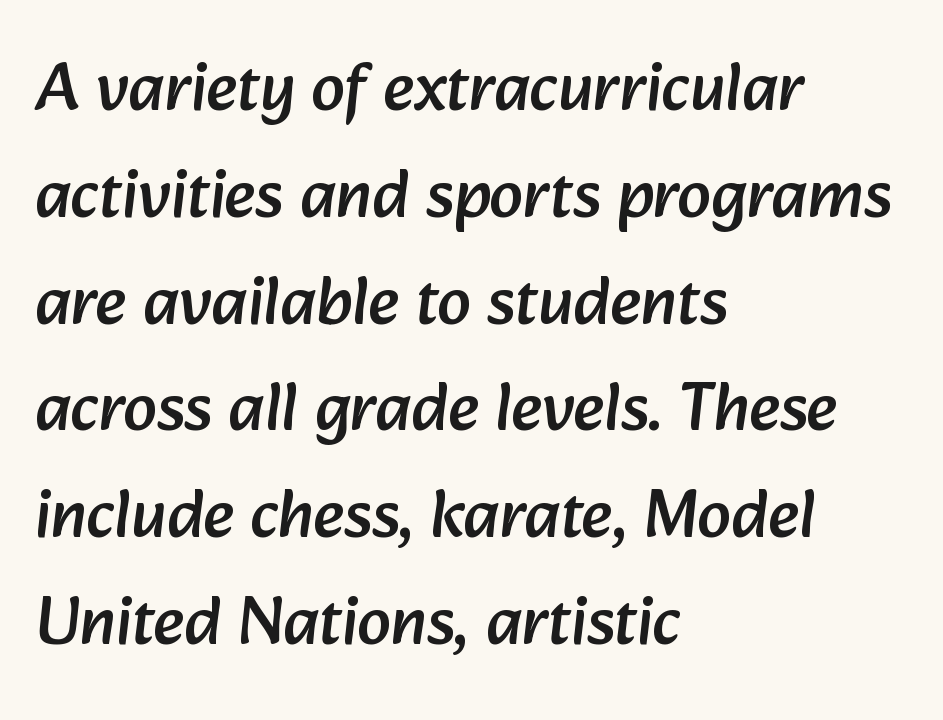
Tracking value appears to be zero — textbook default spacing. The space directly below the letters is spotless. In CSS terms this would be text-align: left. The passage shown is typed in a proportional face where columns would drift.
